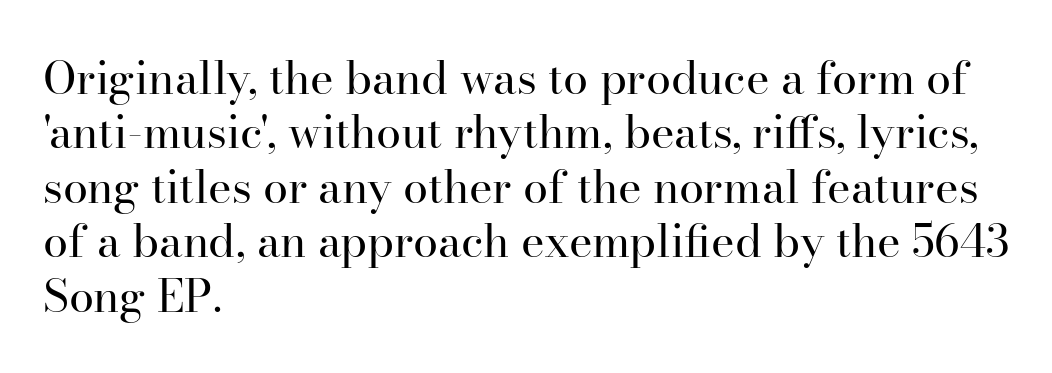
Between one letter and the next there's only the usual sliver of space. Classification — serif. The face looks like a standard text weight, possibly lighter. This sample is left-justified, so line endings fall wherever the words run out.
